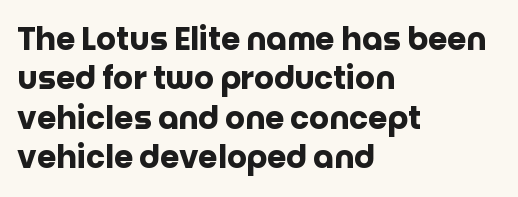
Every row of glyphs begins at an identical x-position on the left. Each glyph is drawn with heavy, bold strokes. Just letters on the line, the space beneath them empty. If you drew a line through each stem, it would be perfectly vertical.
